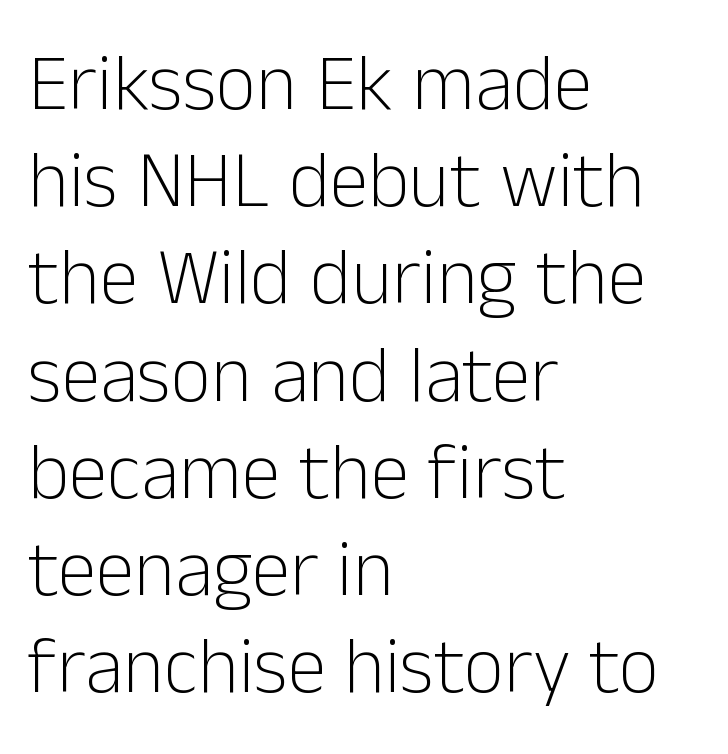
The image shows 79 px light sans-serif type, upright; set left-aligned, line spacing 1.23x, normal letter spacing, not underlined; low stroke contrast and a medium x-height.
